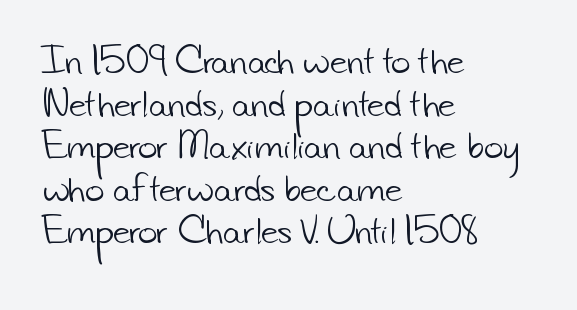
The image shows 33 px light sans-serif type; set left-aligned, normal line spacing (1.29x), normal letter spacing, not underlined; low stroke contrast and a small x-height.
